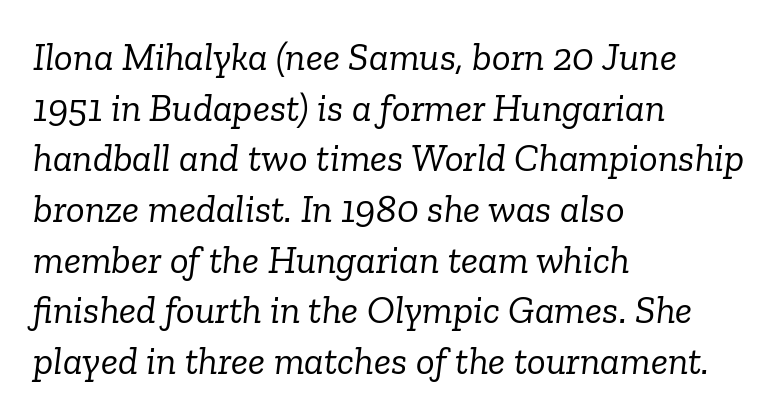
The image shows 39 px light serif type, italic (leaning right); set left-aligned, normal line spacing (1.3x), normal letter spacing, not underlined; low stroke contrast and a medium x-height.
